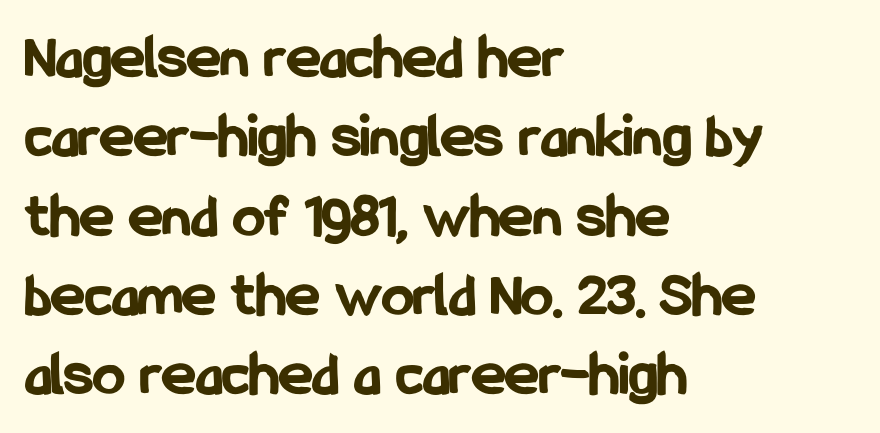
Q: Is the text bold? A: Yes.
Q: Is the text italic (slanted)? A: No, it is upright.
Q: Is the typeface a serif or a sans-serif typeface? A: Sans-serif.
Q: Is the text underlined? A: No.
Q: How is the paragraph aligned? A: Left-aligned.
Q: Is the spacing between letters normal or unusually wide? A: Normal.
Q: Width (condensed, normal, or wide)? A: Condensed.
Q: Stroke contrast? A: Low.
Q: x-height? A: Medium.
Q: Monospaced? A: No.
